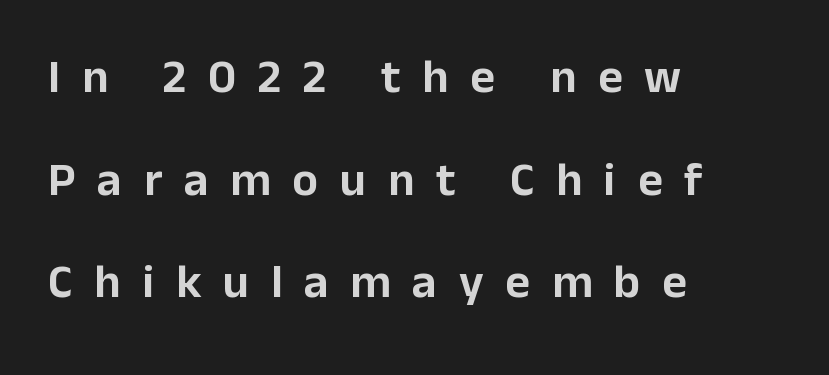
{"serif": "no", "italic": "no", "width": "normal", "stroke_contrast": "low", "x_height": "medium", "monospaced": "no", "underline": "no", "align": "left", "line_spacing": "loose", "line_spacing_ratio": 2.14, "letter_spacing": "wide", "letter_spacing_em": 0.45, "glyph_px": 48}
